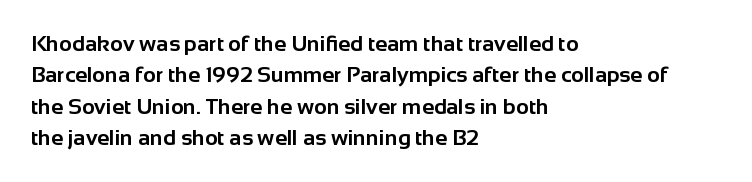
{"italic": "no", "bold": "yes", "underline": "no", "align": "left", "line_spacing": "normal", "line_spacing_ratio": 1.43, "letter_spacing": "normal", "letter_spacing_em": 0.0, "glyph_px": 22}
